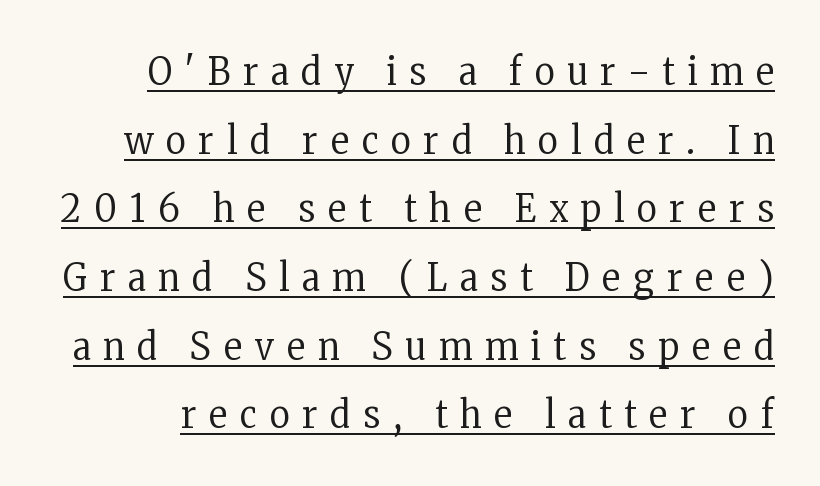
{"serif": "yes", "italic": "no", "bold": "no", "weight": "regular", "width": "condensed", "stroke_contrast": "low", "x_height": "medium", "monospaced": "no", "underline": "yes", "line_spacing_ratio": 1.76, "letter_spacing": "wide", "letter_spacing_em": 0.33, "glyph_px": 39}
